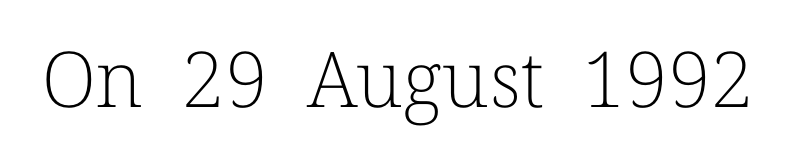
Designer's note — italics off, roman on. The letters advance in unequal steps, a hallmark of proportional type. The type family on display is of the serif kind. Compared with typical body copy, the letter spacing here is the same. Just letters on the line, the space beneath them empty. The passage shown is not bold in any degree.
